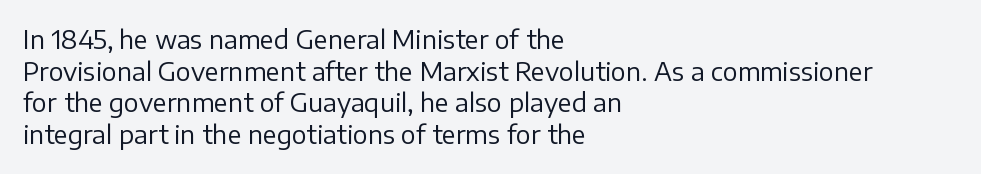
The characters are drawn with everyday or finer stroke widths. The string is rendered with underlining switched off. Leading matches the norm, producing a regular column. This sample uses plain, unmodified letter spacing.
